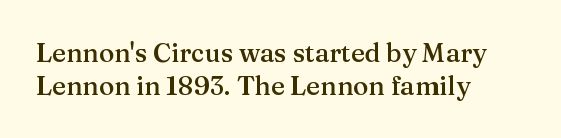
{"italic": "no", "bold": "semi", "underline": "no", "align": "left", "line_spacing": "normal", "line_spacing_ratio": 1.26, "letter_spacing": "normal", "letter_spacing_em": 0.0, "glyph_px": 26}
